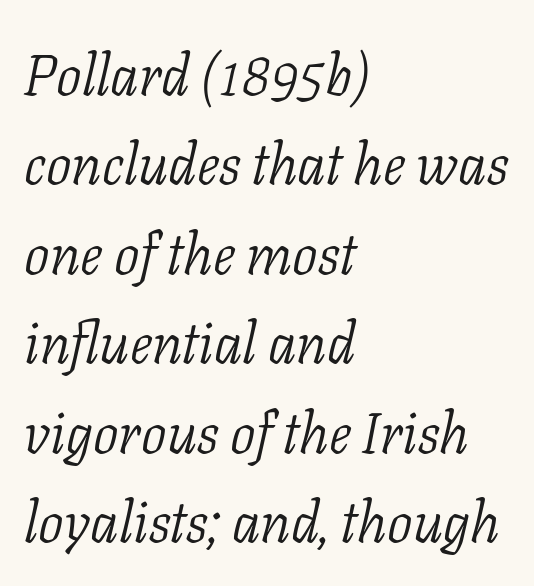
Each letter keeps its own natural width here, so spacing adapts to shape. On a weight scale, this lands at 450 or below. Check where the strokes stop: tiny serifs finish them off. Tracking here is standard; glyphs follow each other at the usual distance. Is the block centered? No — it sits flush against the left margin. The zone under the glyphs is completely vacant.
